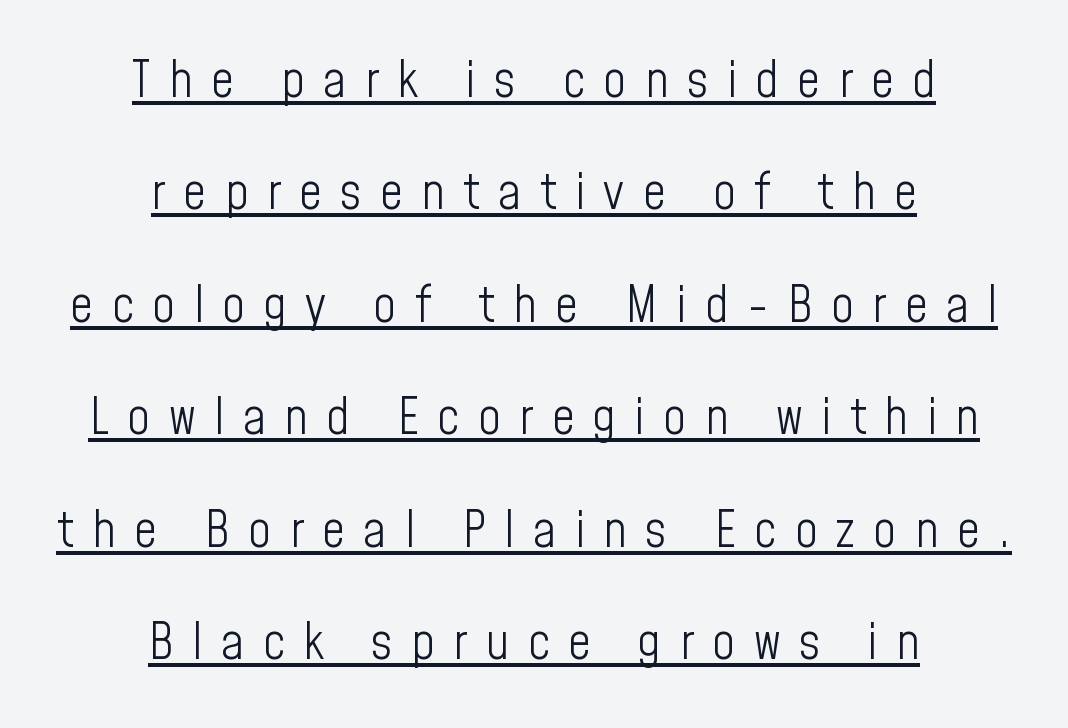
Q: Is the text bold? A: No.
Q: Is the text italic (slanted)? A: No, it is upright.
Q: Is the typeface a serif or a sans-serif typeface? A: Sans-serif.
Q: Is the text underlined? A: Yes.
Q: How is the paragraph aligned? A: Centered.
Q: Is the spacing between letters normal or unusually wide? A: Unusually wide.
Q: Is the spacing between lines tight, normal or loose? A: Loose.
Q: Width (condensed, normal, or wide)? A: Condensed.
Q: Stroke contrast? A: Low.
Q: x-height? A: Medium.
Q: Monospaced? A: No.
